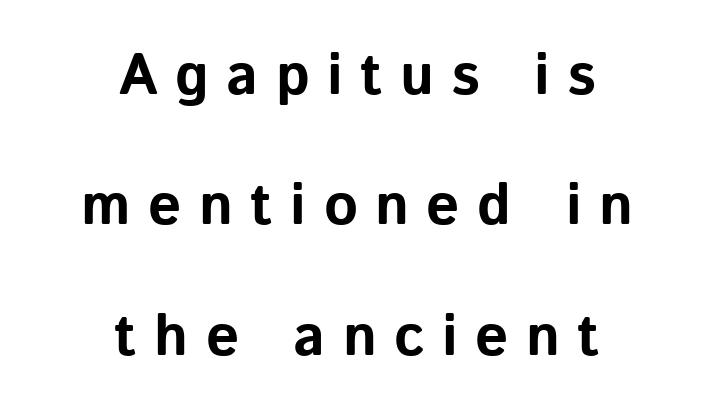
The image shows 58 px bold sans-serif type, upright; set centered, loose line spacing (2.25x), unusually wide letter spacing (+0.3 em), not underlined; low stroke contrast and a medium x-height.
